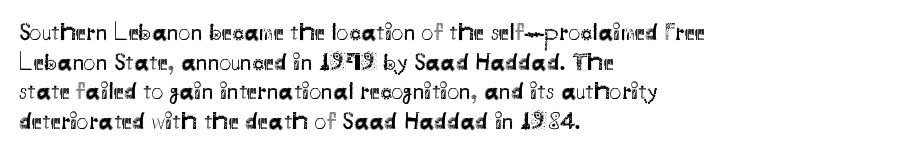
The image shows 24 px text type, upright; set left-aligned, line spacing 1.23x, normal letter spacing, not underlined.
